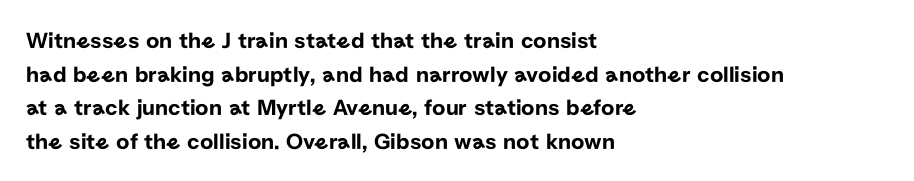
The image shows 23 px text type, upright; set left-aligned, normal line spacing (1.46x), normal letter spacing, not underlined.
